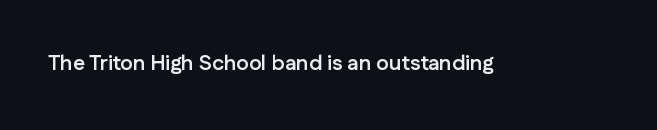
Q: Is the text bold? A: Yes.
Q: Is the text italic (slanted)? A: No, it is upright.
Q: Is the text underlined? A: No.
Q: Is the spacing between letters normal or unusually wide? A: Normal.
